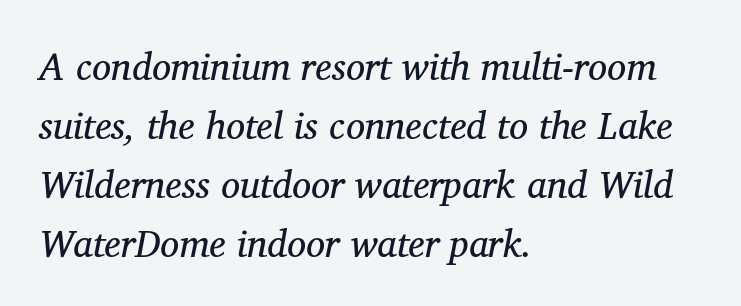
Q: Is the text bold? A: No.
Q: Is the text italic (slanted)? A: Yes, it leans right by about 11 degrees.
Q: Is the typeface a serif or a sans-serif typeface? A: Serif.
Q: Is the text underlined? A: No.
Q: How is the paragraph aligned? A: Left-aligned.
Q: Is the spacing between letters normal or unusually wide? A: Normal.
Q: Is the spacing between lines tight, normal or loose? A: Normal.
Q: Width (condensed, normal, or wide)? A: Normal.
Q: Stroke contrast? A: Medium.
Q: x-height? A: Medium.
Q: Monospaced? A: No.
